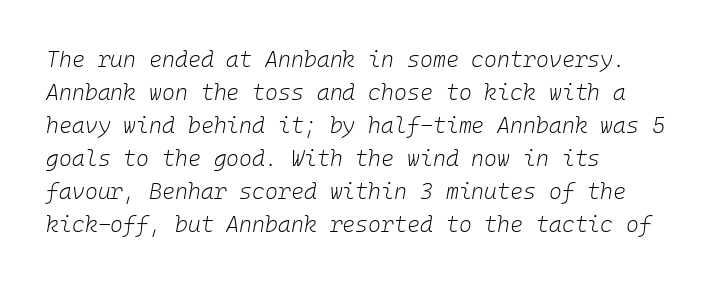
Notice how the stems are inclined rather than vertical — that's the hallmark of italics. Does the leading feel generous? No, just average. Every row of glyphs begins at an identical x-position on the left. Ink coverage per letter is moderate at most. Compared with typical body copy, the letter spacing here is the same.
